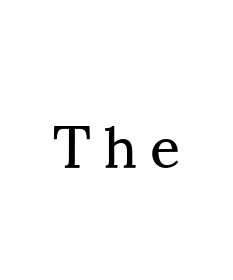
The image shows 59 px regular-weight serif type, upright; set unusually wide letter spacing (+0.22 em), not underlined; medium stroke contrast and a small x-height.
